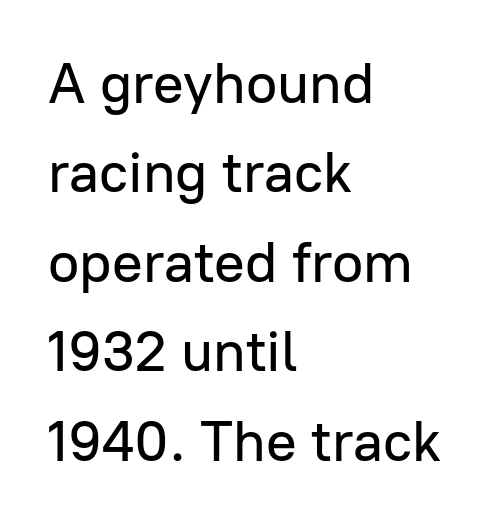
Anything drawn beneath the words? Only blank space. These lines are rendered in a variable-pitch font. You can tell from the bare stems that sans-serif type was used. If you drew a line through each stem, it would be perfectly vertical.
